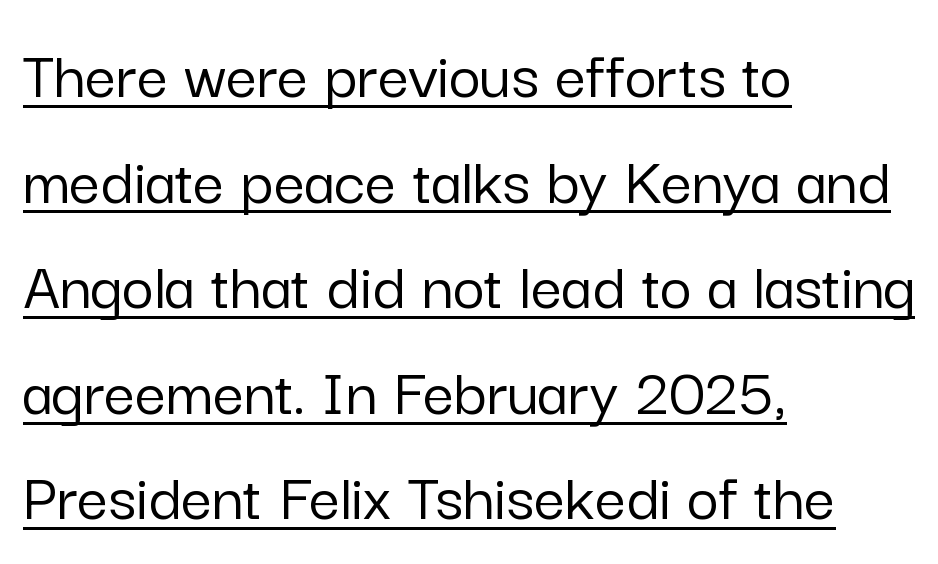
The image shows 69 px sans-serif type, upright; set left-aligned, normal line spacing (1.53x), normal letter spacing, underlined; low stroke contrast and a medium x-height.
